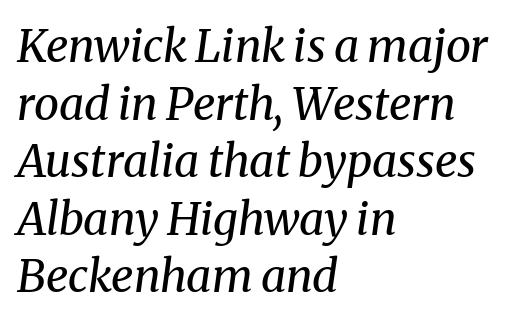
Tracking here is standard; glyphs follow each other at the usual distance. Old-style or modern, the face here clearly has serifs. Do the characters align in a grid? No, the font is proportional. The passage is arranged the way most books set body copy — flush left. This block has exactly the height ordinary leading produces.
